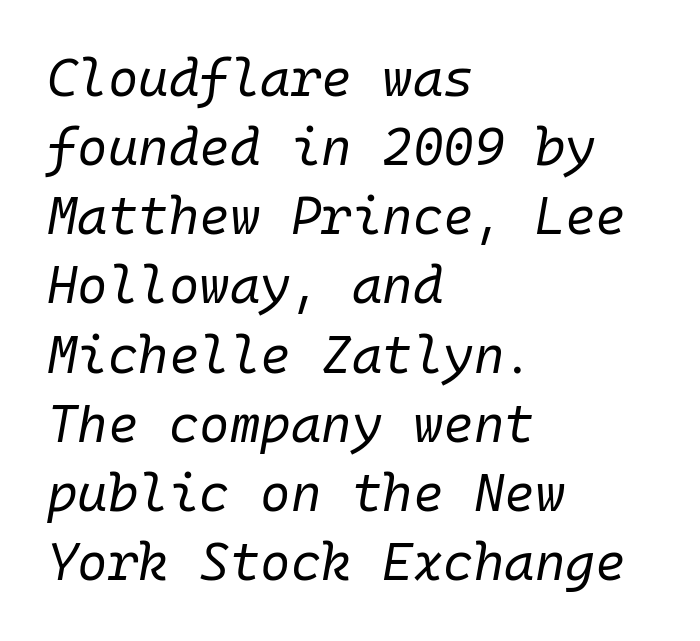
Q: Is the text bold? A: No.
Q: Is the text italic (slanted)? A: Yes, it leans right by about 10 degrees.
Q: Is the text underlined? A: No.
Q: How is the paragraph aligned? A: Left-aligned.
Q: Is the spacing between letters normal or unusually wide? A: Normal.
Q: Is the spacing between lines tight, normal or loose? A: Normal.
Q: Width (condensed, normal, or wide)? A: Normal.
Q: Stroke contrast? A: Low.
Q: x-height? A: Medium.
Q: Monospaced? A: Yes.
